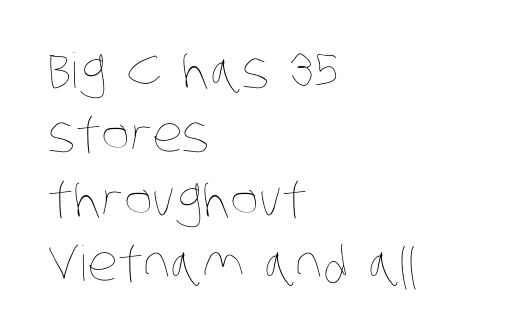
Q: Is the text bold? A: No.
Q: Is the text underlined? A: No.
Q: How is the paragraph aligned? A: Left-aligned.
Q: Is the spacing between letters normal or unusually wide? A: Normal.
Q: Is the spacing between lines tight, normal or loose? A: Normal.
Q: Width (condensed, normal, or wide)? A: Condensed.
Q: Stroke contrast? A: Low.
Q: x-height? A: Large.
Q: Monospaced? A: No.
